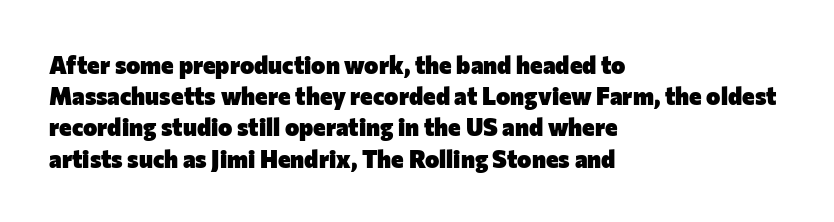
{"italic": "no", "bold": "yes", "underline": "no", "align": "left", "line_spacing": "normal", "line_spacing_ratio": 1.3, "letter_spacing": "normal", "letter_spacing_em": 0.0, "glyph_px": 24}
